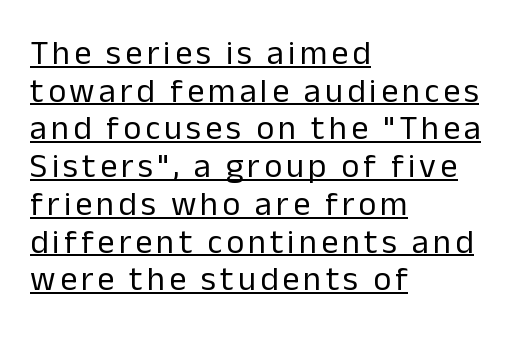
This is not heavy type; no bold has been used. What's the leading like? Squeezed, with rows nearly overlapping. Visually the block forms a straight wall on the left and a jagged coastline on the right. Like a heading marked for emphasis, these lines bear an underscore. Looks like regular typesetting: each glyph gets only the width it needs. Vertical strokes here are truly vertical.
